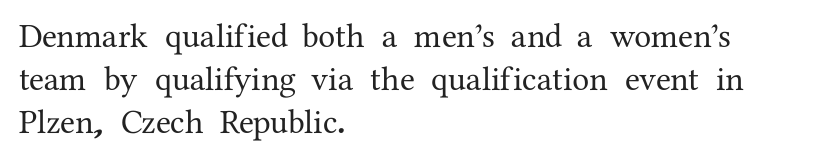
The image shows 34 px serif type, upright; set left-aligned, normal line spacing (1.27x), normal letter spacing, not underlined; medium stroke contrast and a medium x-height.
